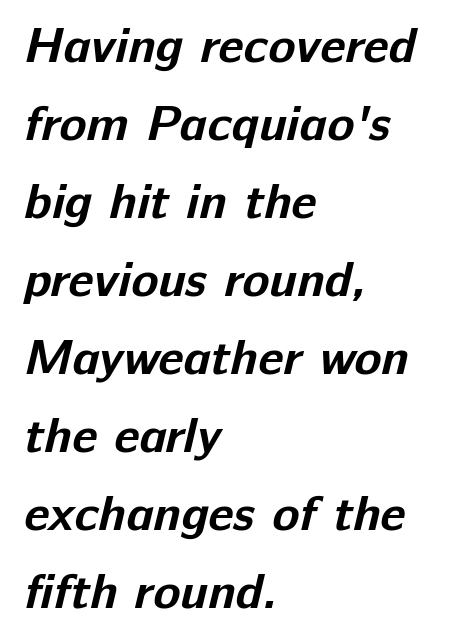
The specimen omits any rule beneath the text block's lines. Tracking value appears to be zero — textbook default spacing. Here the designer chose a conventional face with non-uniform glyph widths. The typeface chosen for these lines omits serifs. This is heavy type, rendered in bold. Casual observation: everything's shoved over to the left.
